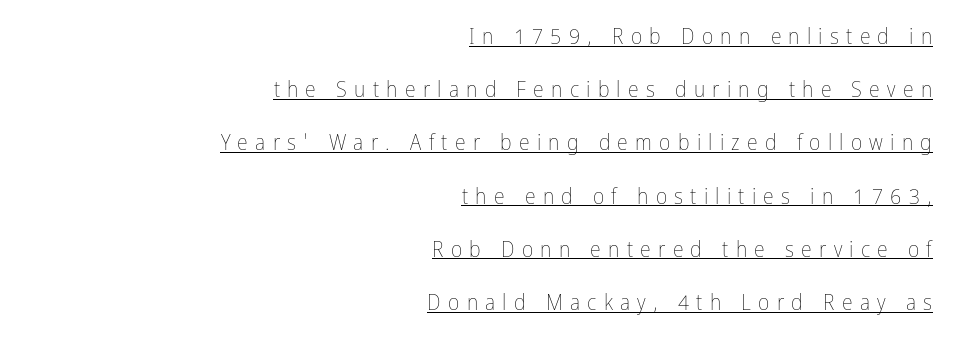
The image shows 22 px text type, upright; set right-aligned, loose line spacing (2.42x), unusually wide letter spacing (+0.33 em), underlined.
